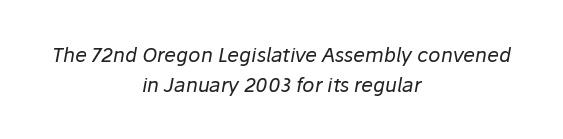
Bold? No — there's no thickening of the strokes. This sample is center-justified, so both line endings float freely. The letters sit at their default tracking, neither squeezed nor spread. These lines sit exactly where default settings would place them. A bare baseline throughout the passage. These lines were composed using italics.
